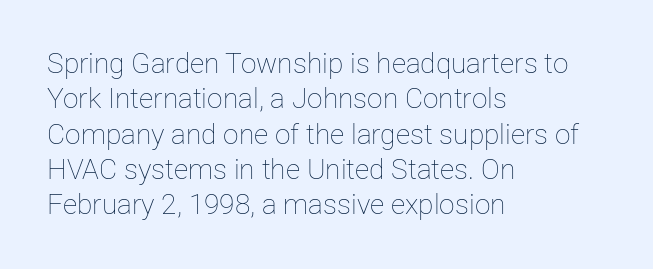
{"italic": "no", "bold": "no", "weight": "thin", "width": "normal", "stroke_contrast": "low", "x_height": "medium", "monospaced": "no", "underline": "no", "align": "left", "line_spacing": "normal", "line_spacing_ratio": 1.26, "letter_spacing": "normal", "letter_spacing_em": 0.0, "glyph_px": 28}
